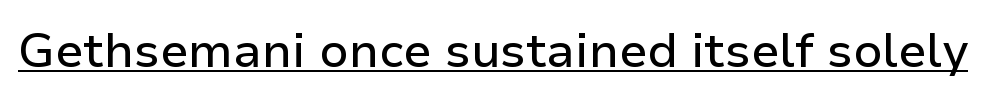
The image shows 48 px sans-serif type, upright; set normal letter spacing, underlined; low stroke contrast and a medium x-height.
